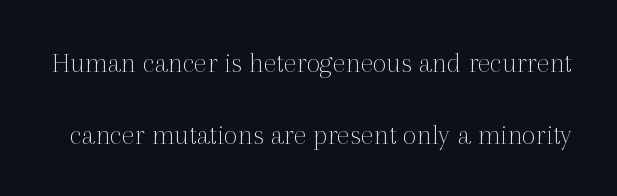
The image shows 30 px thin serif type, upright; set loose line spacing (2.39x), normal letter spacing, not underlined; a medium x-height.
